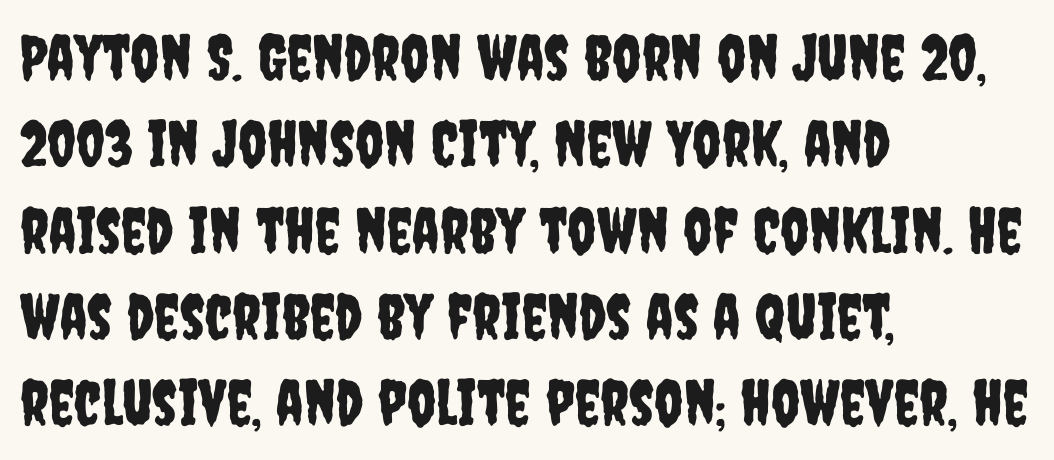
Q: Is the text italic (slanted)? A: No, it is upright.
Q: Is the typeface a serif or a sans-serif typeface? A: Sans-serif.
Q: Is the text underlined? A: No.
Q: How is the paragraph aligned? A: Left-aligned.
Q: Is the spacing between letters normal or unusually wide? A: Normal.
Q: Is the spacing between lines tight, normal or loose? A: Normal.
Q: Width (condensed, normal, or wide)? A: Condensed.
Q: Stroke contrast? A: Low.
Q: x-height? A: Large.
Q: Monospaced? A: No.
